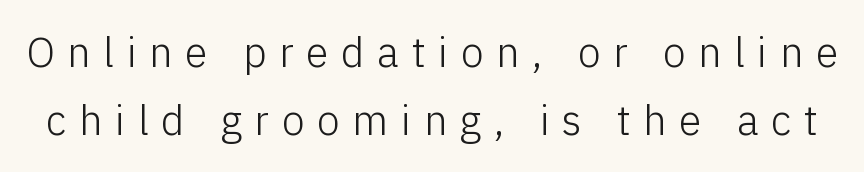
Q: Is the text bold? A: No.
Q: Is the text italic (slanted)? A: No, it is upright.
Q: Is the typeface a serif or a sans-serif typeface? A: Sans-serif.
Q: Is the text underlined? A: No.
Q: Is the spacing between letters normal or unusually wide? A: Unusually wide.
Q: Is the spacing between lines tight, normal or loose? A: Normal.
Q: Width (condensed, normal, or wide)? A: Normal.
Q: Stroke contrast? A: Low.
Q: x-height? A: Medium.
Q: Monospaced? A: No.
